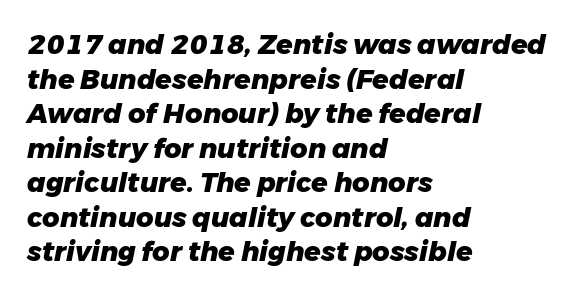
{"italic": "yes", "lean": "right", "slant_degrees": 11, "bold": "yes", "underline": "no", "align": "left", "line_spacing": "normal", "line_spacing_ratio": 1.28, "letter_spacing": "normal", "letter_spacing_em": 0.0, "glyph_px": 27}
